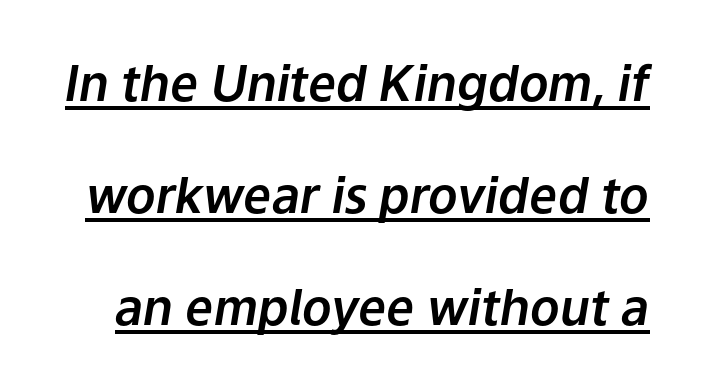
Q: Is the text italic (slanted)? A: Yes, it leans right by about 9 degrees.
Q: Is the text underlined? A: Yes.
Q: Is the spacing between letters normal or unusually wide? A: Normal.
Q: Is the spacing between lines tight, normal or loose? A: Loose.
Q: Width (condensed, normal, or wide)? A: Normal.
Q: Stroke contrast? A: Low.
Q: x-height? A: Medium.
Q: Monospaced? A: No.
